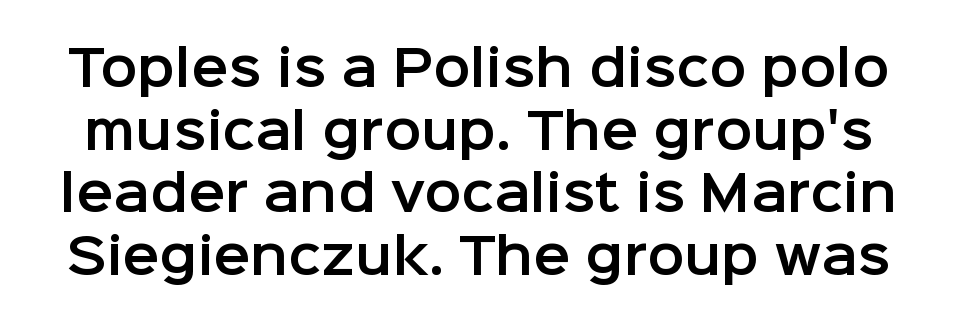
The lettering holds an erect, upright posture throughout. The designer left line spacing at the default. Grotesque or geometric, the face here clearly has no serifs. Looks like regular typesetting: each glyph gets only the width it needs. Characters follow at the spacing the type designer built in. The baseline area is clear.
